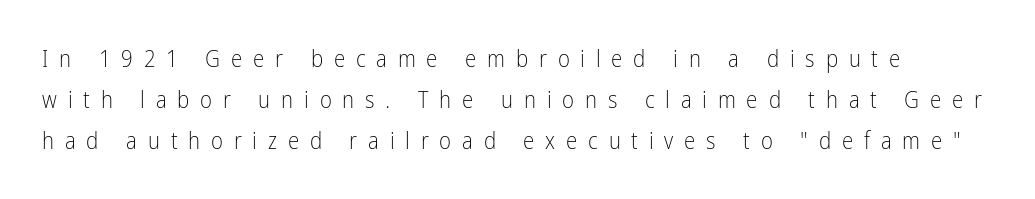
The image shows 23 px text type, upright; set line spacing 1.79x, unusually wide letter spacing (+0.47 em), not underlined.
